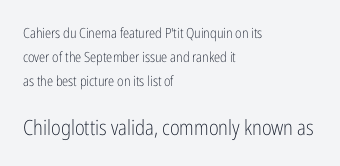
{"italic": "no", "bold": "no", "underline": "no", "align": "left", "line_spacing_ratio": 1.72, "letter_spacing": "normal", "letter_spacing_em": 0.0, "larger_block": "second", "size_ratio": 1.5, "glyph_px": 21}
